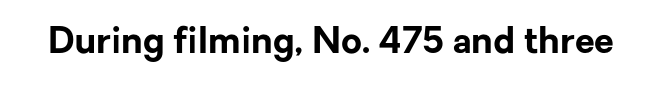
The image shows 36 px bold sans-serif type, upright; set normal letter spacing, not underlined; low stroke contrast and a medium x-height.
